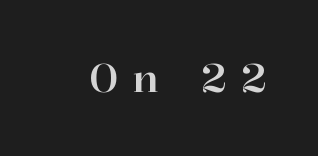
Q: Is the text italic (slanted)? A: No, it is upright.
Q: Is the typeface a serif or a sans-serif typeface? A: Serif.
Q: Is the text underlined? A: No.
Q: Is the spacing between letters normal or unusually wide? A: Unusually wide.
Q: Width (condensed, normal, or wide)? A: Normal.
Q: Stroke contrast? A: High.
Q: x-height? A: Medium.
Q: Monospaced? A: No.
